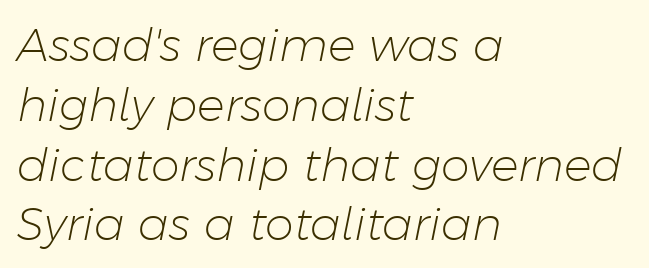
Q: Is the text bold? A: No.
Q: Is the text italic (slanted)? A: Yes, it leans right by about 11 degrees.
Q: Is the text underlined? A: No.
Q: How is the paragraph aligned? A: Left-aligned.
Q: Is the spacing between letters normal or unusually wide? A: Normal.
Q: Is the spacing between lines tight, normal or loose? A: Normal.
Q: Width (condensed, normal, or wide)? A: Normal.
Q: Stroke contrast? A: Low.
Q: x-height? A: Medium.
Q: Monospaced? A: No.
